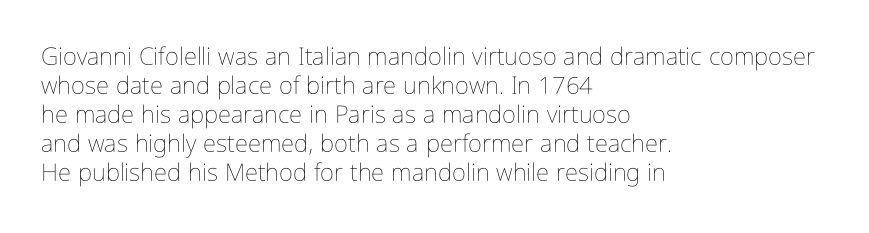
The strokes carry an ordinary text weight at most. Default kerning and tracking; the words read as compact shapes. The gap between lines stays unmarked. Does the lettering tilt? It doesn't — this is upright.
